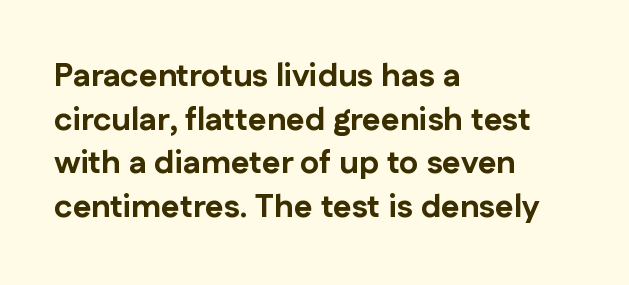
Q: Is the text bold? A: Yes.
Q: Is the text italic (slanted)? A: No, it is upright.
Q: Is the typeface a serif or a sans-serif typeface? A: Sans-serif.
Q: Is the text underlined? A: No.
Q: How is the paragraph aligned? A: Left-aligned.
Q: Is the spacing between letters normal or unusually wide? A: Normal.
Q: Is the spacing between lines tight, normal or loose? A: Normal.
Q: Width (condensed, normal, or wide)? A: Normal.
Q: Stroke contrast? A: Low.
Q: x-height? A: Medium.
Q: Monospaced? A: No.
